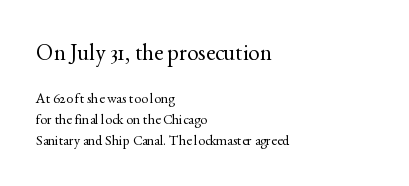
The image shows 23 px text type, upright; set left-aligned, normal line spacing (1.48x), normal letter spacing, not underlined; the first (top) block is 1.64x larger.
